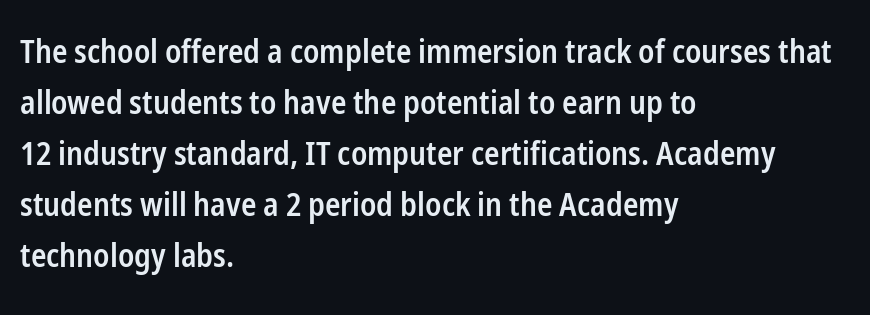
Q: Is the text bold? A: Semi-bold.
Q: Is the text italic (slanted)? A: No, it is upright.
Q: Is the typeface a serif or a sans-serif typeface? A: Sans-serif.
Q: Is the text underlined? A: No.
Q: How is the paragraph aligned? A: Left-aligned.
Q: Is the spacing between letters normal or unusually wide? A: Normal.
Q: Is the spacing between lines tight, normal or loose? A: Normal.
Q: Width (condensed, normal, or wide)? A: Condensed.
Q: Stroke contrast? A: Low.
Q: x-height? A: Medium.
Q: Monospaced? A: No.
